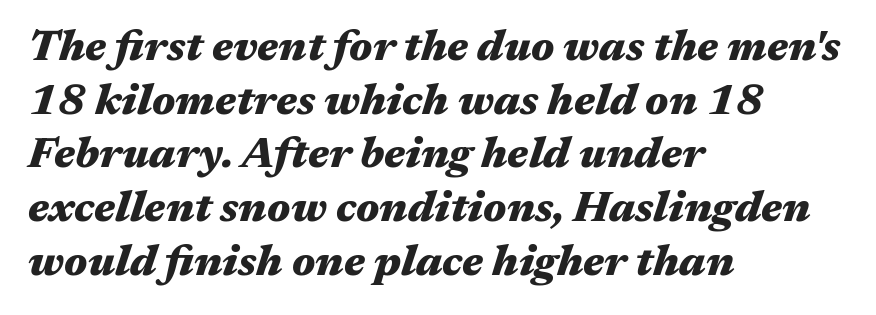
The image shows 43 px heavy, wide type, italic (leaning right); set left-aligned, normal line spacing (1.25x), normal letter spacing, not underlined; medium stroke contrast and a medium x-height.
